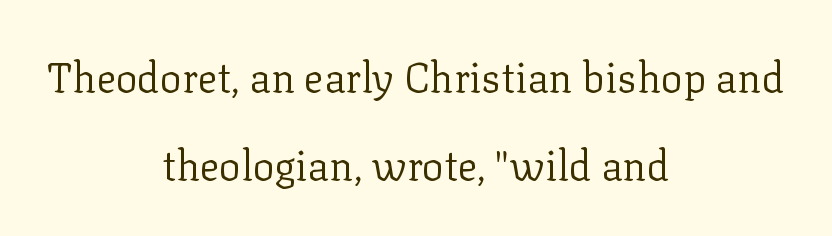
The image shows 41 px regular-weight serif type, upright; set centered, loose line spacing (2.15x), normal letter spacing, not underlined; low stroke contrast and a medium x-height.
